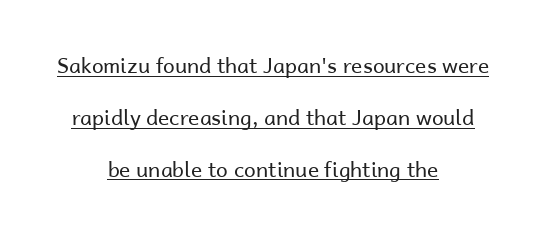
{"italic": "no", "bold": "no", "underline": "yes", "align": "center", "line_spacing": "loose", "line_spacing_ratio": 2.47, "letter_spacing": "normal", "letter_spacing_em": 0.0, "glyph_px": 21}
